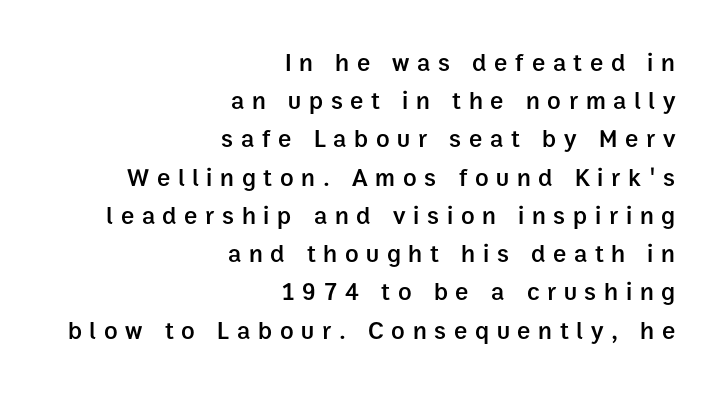
Q: Is the text bold? A: Semi-bold.
Q: Is the text italic (slanted)? A: No, it is upright.
Q: Is the text underlined? A: No.
Q: How is the paragraph aligned? A: Right-aligned.
Q: Is the spacing between letters normal or unusually wide? A: Unusually wide.
Q: Is the spacing between lines tight, normal or loose? A: Normal.
